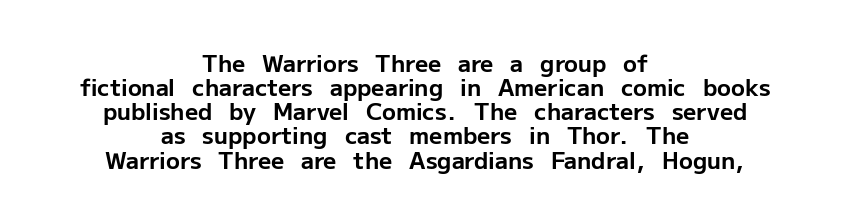
{"italic": "no", "bold": "yes", "underline": "no", "align": "center", "line_spacing": "tight", "line_spacing_ratio": 1.05, "letter_spacing": "normal", "letter_spacing_em": 0.0, "glyph_px": 23}
